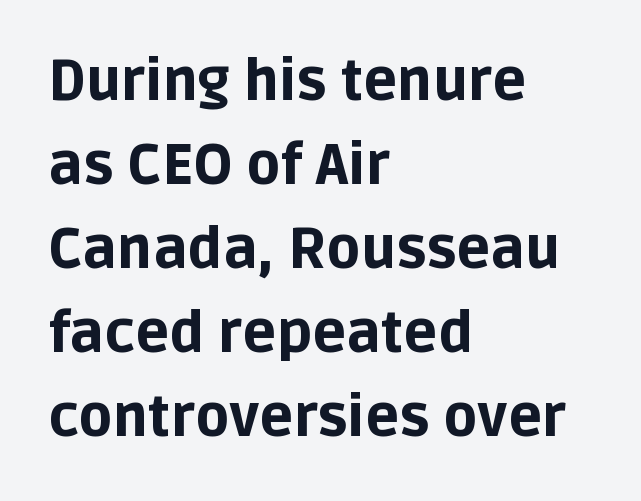
Q: Is the text bold? A: Yes.
Q: Is the text italic (slanted)? A: No, it is upright.
Q: Is the typeface a serif or a sans-serif typeface? A: Sans-serif.
Q: Is the text underlined? A: No.
Q: How is the paragraph aligned? A: Left-aligned.
Q: Is the spacing between letters normal or unusually wide? A: Normal.
Q: Is the spacing between lines tight, normal or loose? A: Normal.
Q: Width (condensed, normal, or wide)? A: Normal.
Q: Stroke contrast? A: Low.
Q: x-height? A: Large.
Q: Monospaced? A: No.
